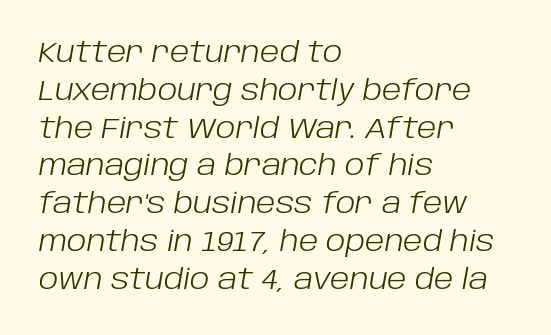
Glance below the letters and you will spot only blank space. The face looks like a standard text weight, possibly lighter. In terms of posture, this sample is oblique. The face used here is proportionally spaced, like ordinary book or web type. The passage shown has conventional tracking throughout. The passage shown stacks its lines at a standard gap.
